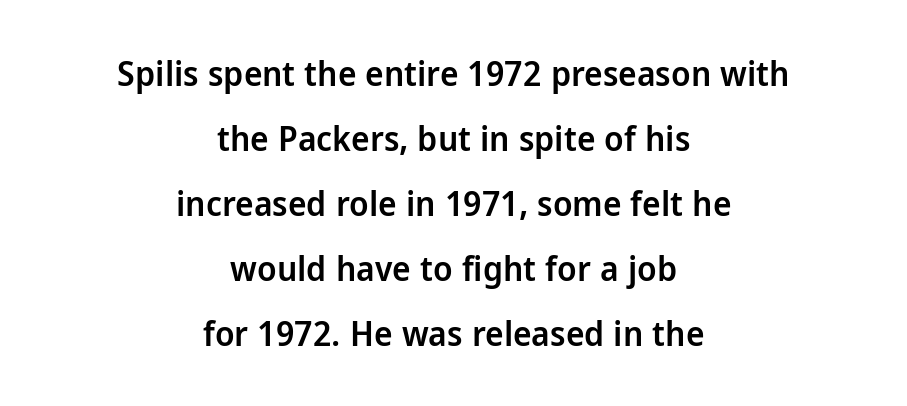
{"serif": "no", "italic": "no", "bold": "semi", "weight": "semibold", "width": "normal", "stroke_contrast": "low", "x_height": "medium", "monospaced": "no", "underline": "no", "align": "center", "line_spacing_ratio": 1.86, "letter_spacing": "normal", "letter_spacing_em": 0.0, "glyph_px": 35}
